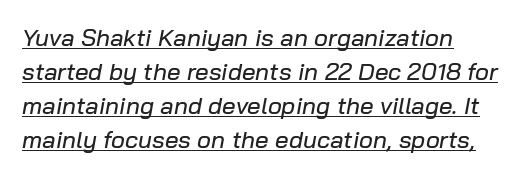
{"italic": "yes", "lean": "right", "slant_degrees": 10, "underline": "yes", "align": "left", "line_spacing": "normal", "line_spacing_ratio": 1.42, "letter_spacing": "normal", "letter_spacing_em": 0.0, "glyph_px": 24}
